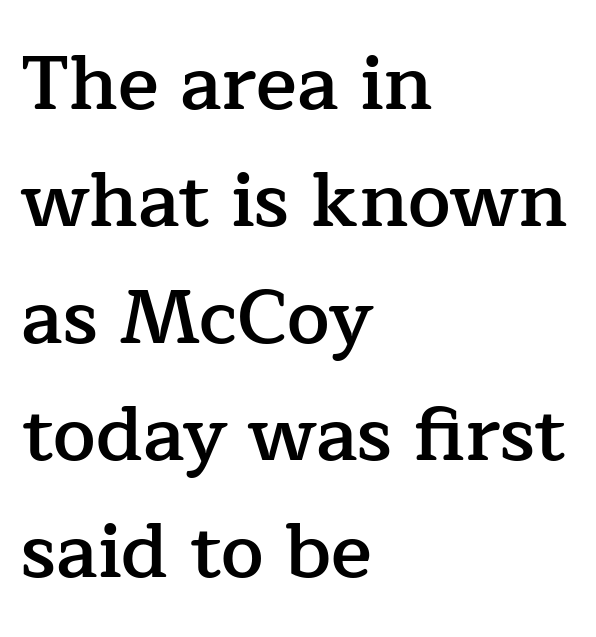
Q: Is the text bold? A: Semi-bold.
Q: Is the text italic (slanted)? A: No, it is upright.
Q: Is the typeface a serif or a sans-serif typeface? A: Serif.
Q: Is the text underlined? A: No.
Q: How is the paragraph aligned? A: Left-aligned.
Q: Is the spacing between letters normal or unusually wide? A: Normal.
Q: Is the spacing between lines tight, normal or loose? A: Normal.
Q: Width (condensed, normal, or wide)? A: Normal.
Q: Stroke contrast? A: Low.
Q: x-height? A: Medium.
Q: Monospaced? A: No.
